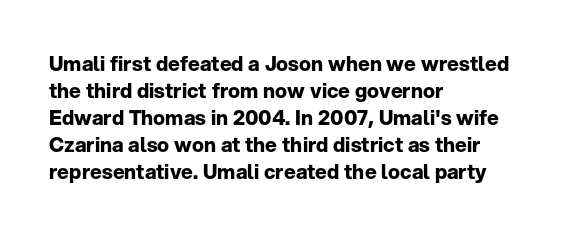
Q: Is the text bold? A: Yes.
Q: Is the text italic (slanted)? A: No, it is upright.
Q: Is the text underlined? A: No.
Q: How is the paragraph aligned? A: Left-aligned.
Q: Is the spacing between letters normal or unusually wide? A: Normal.
Q: Is the spacing between lines tight, normal or loose? A: Normal.
